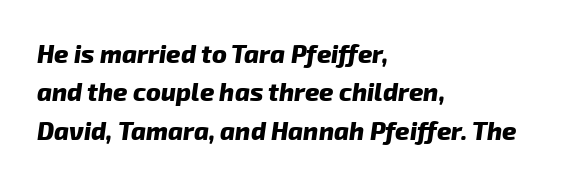
The ragged edge is on the right, which tells us the setting is flush left. A clean baseline with only descenders dipping below it. What weight is shown? A full bold with thick strokes. How are the letters spaced? Ordinarily, with no added tracking.
